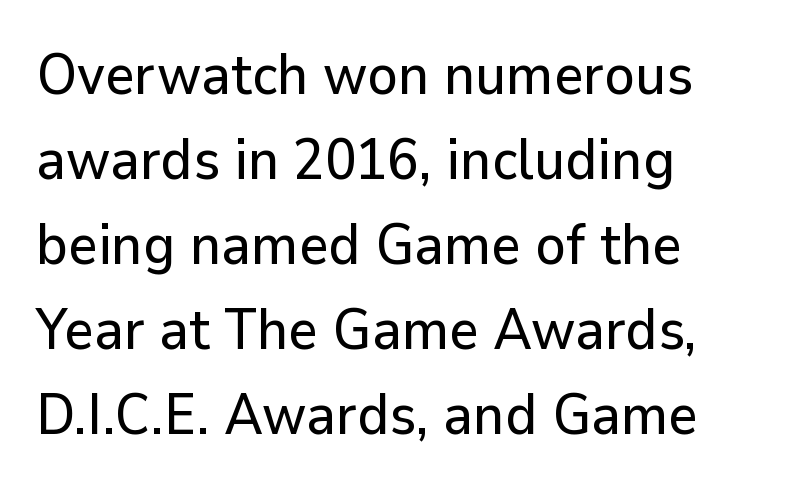
The image shows 57 px sans-serif type, upright; set left-aligned, normal line spacing (1.49x), normal letter spacing, not underlined; low stroke contrast and a medium x-height.
